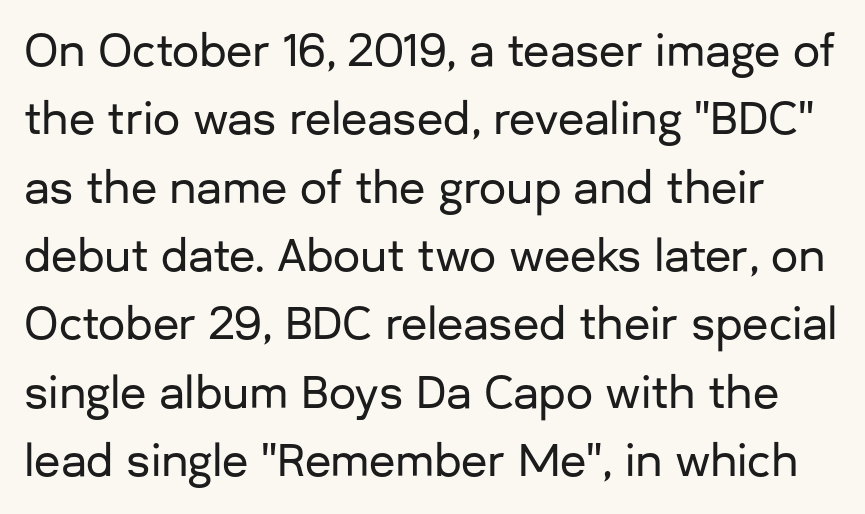
The passage shown is typeset with a sans-serif family. Evenly set lines give the paragraph a standard silhouette. The zone under the glyphs is completely vacant. The passage shown is typed in a proportional face where columns would drift. Compared with typical body copy, the letter spacing here is the same.
